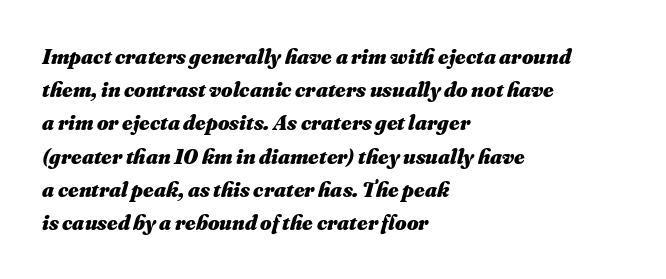
The image shows 22 px bold type, italic (leaning right); set left-aligned, normal line spacing (1.51x), normal letter spacing, not underlined.
